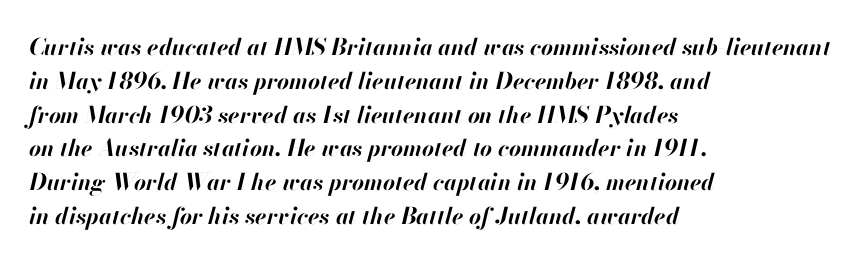
The string is rendered with underlining switched off. Italic: yes, the glyphs are oblique. The horizontal fit of the characters is conventional and even. Honestly, the row spacing looks completely unremarkable. What weight is shown? A full bold with thick strokes.
